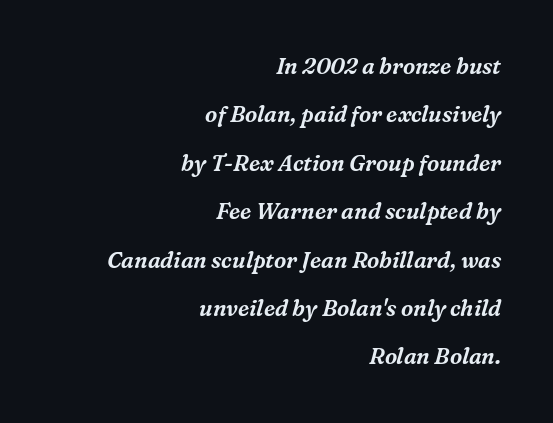
This is oblique type, the kind used for emphasis or titles. Summary of vertical rhythm: relaxed, with wide interline spacing. Spacing between characters is what you'd get straight out of the box. The lines are quadded right.
